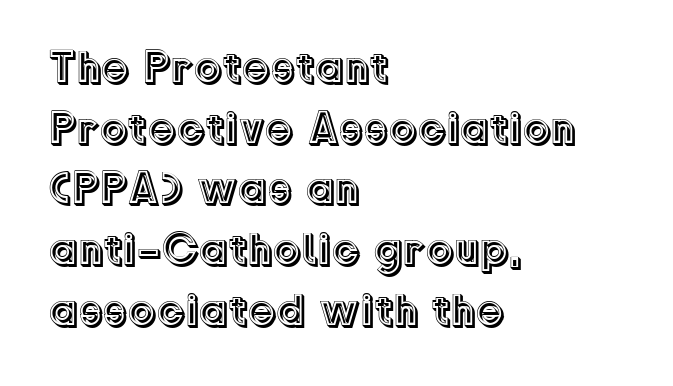
Q: Is the text italic (slanted)? A: No, it is upright.
Q: Is the text underlined? A: No.
Q: How is the paragraph aligned? A: Left-aligned.
Q: Is the spacing between letters normal or unusually wide? A: Normal.
Q: Is the spacing between lines tight, normal or loose? A: Normal.
Q: Width (condensed, normal, or wide)? A: Normal.
Q: x-height? A: Medium.
Q: Monospaced? A: No.
